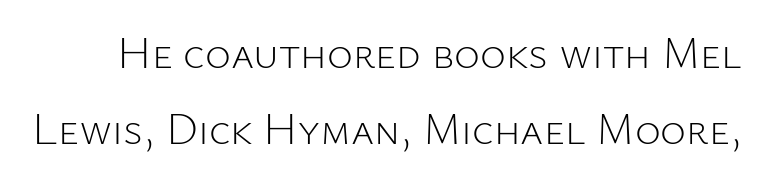
Q: Is the text bold? A: No.
Q: Is the text italic (slanted)? A: No, it is upright.
Q: Is the typeface a serif or a sans-serif typeface? A: Sans-serif.
Q: Is the text underlined? A: No.
Q: Is the spacing between letters normal or unusually wide? A: Normal.
Q: Width (condensed, normal, or wide)? A: Normal.
Q: Stroke contrast? A: Low.
Q: x-height? A: Medium.
Q: Monospaced? A: No.
